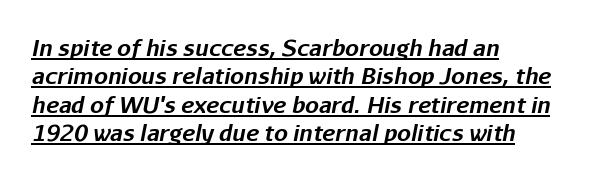
The image shows 22 px bold type, italic (leaning right); set left-aligned, normal line spacing (1.29x), normal letter spacing, underlined.
